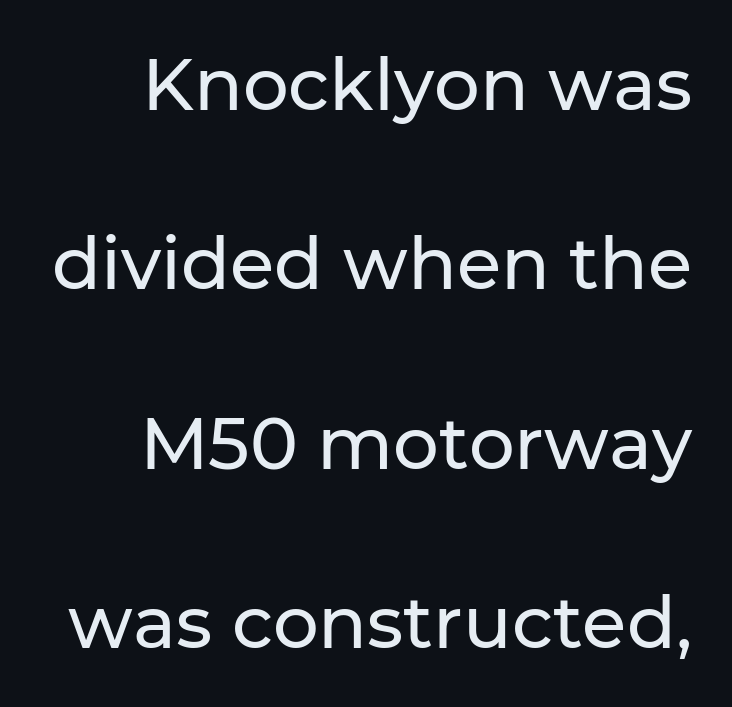
The image shows 72 px sans-serif type, upright; set right-aligned, loose line spacing (2.49x), normal letter spacing, not underlined; low stroke contrast and a medium x-height.
